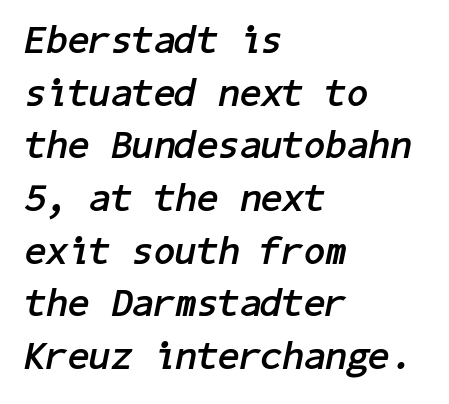
Q: Is the text bold? A: Yes.
Q: Is the text italic (slanted)? A: Yes, it leans right by about 11 degrees.
Q: Is the text underlined? A: No.
Q: How is the paragraph aligned? A: Left-aligned.
Q: Is the spacing between letters normal or unusually wide? A: Normal.
Q: Is the spacing between lines tight, normal or loose? A: Normal.
Q: Width (condensed, normal, or wide)? A: Normal.
Q: Stroke contrast? A: Low.
Q: x-height? A: Medium.
